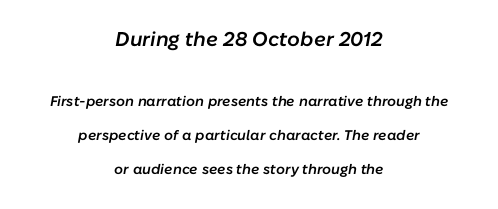
The image shows 20 px text type, italic (leaning right); set centered, loose line spacing (2.42x), normal letter spacing, not underlined; the first (top) block is 1.43x larger.
